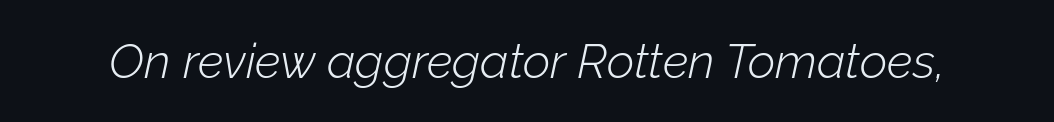
No letter is thick-stroked: the sample isn't bold. In terms of posture, this sample is oblique. Think of a printed novel: that variable character pitch is what you see here. Spacing between characters is what you'd get straight out of the box. Check under the words: just untouched page.
